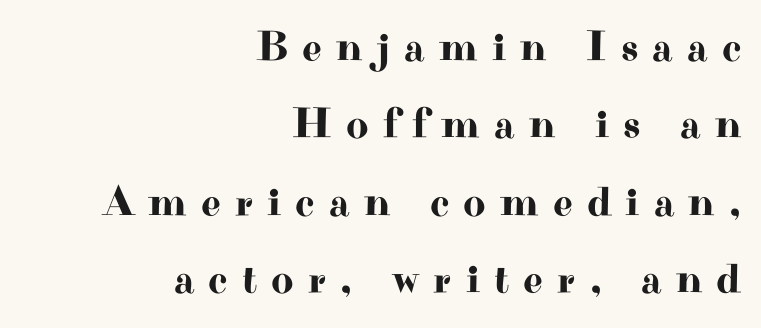
{"serif": "yes", "italic": "no", "width": "wide", "stroke_contrast": "high", "x_height": "small", "monospaced": "no", "underline": "no", "align": "right", "line_spacing_ratio": 1.8, "letter_spacing": "wide", "letter_spacing_em": 0.33, "glyph_px": 43}
